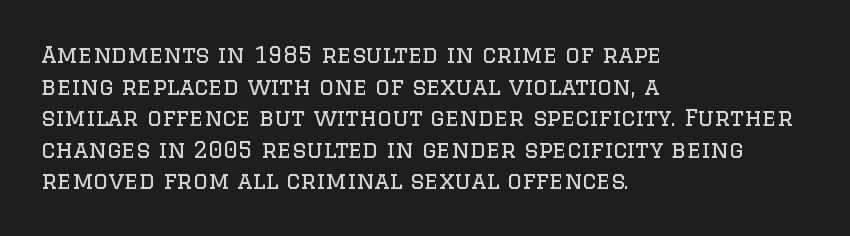
{"italic": "no", "bold": "no", "underline": "no", "align": "left", "line_spacing": "normal", "line_spacing_ratio": 1.37, "letter_spacing": "normal", "letter_spacing_em": 0.0, "glyph_px": 23}
